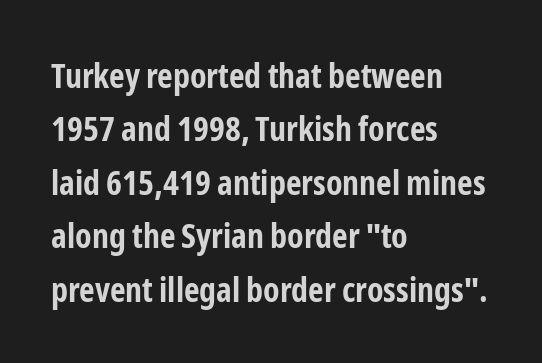
The image shows 34 px bold, condensed sans-serif type, upright; set left-aligned, normal line spacing (1.57x), normal letter spacing, not underlined; low stroke contrast and a medium x-height.
